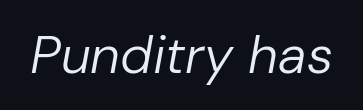
Q: Is the text bold? A: No.
Q: Is the text italic (slanted)? A: Yes, it leans right by about 10 degrees.
Q: Is the text underlined? A: No.
Q: Is the spacing between letters normal or unusually wide? A: Normal.
Q: Width (condensed, normal, or wide)? A: Normal.
Q: Stroke contrast? A: Low.
Q: x-height? A: Medium.
Q: Monospaced? A: No.
